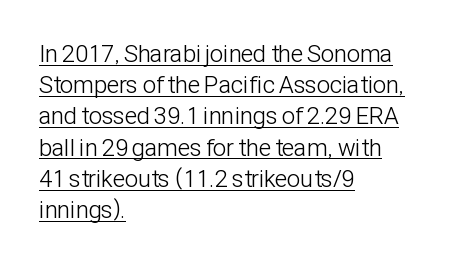
{"italic": "no", "bold": "no", "underline": "yes", "align": "left", "line_spacing": "normal", "line_spacing_ratio": 1.3, "letter_spacing": "normal", "letter_spacing_em": 0.0, "glyph_px": 24}
